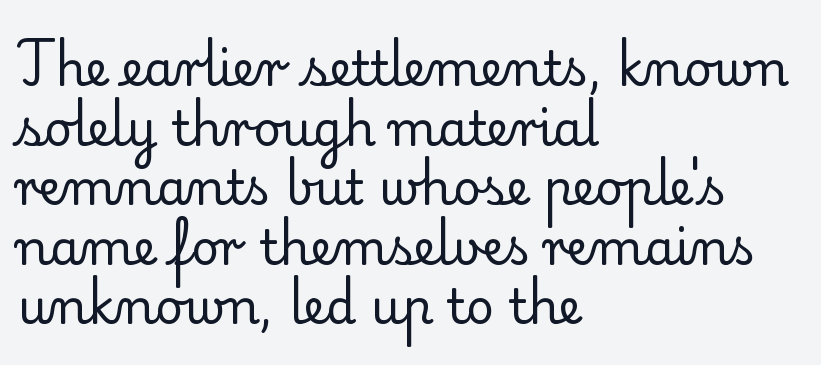
The image shows 48 px regular-weight serif type, upright; set left-aligned, line spacing 1.24x, normal letter spacing, not underlined; low stroke contrast and a small x-height.
